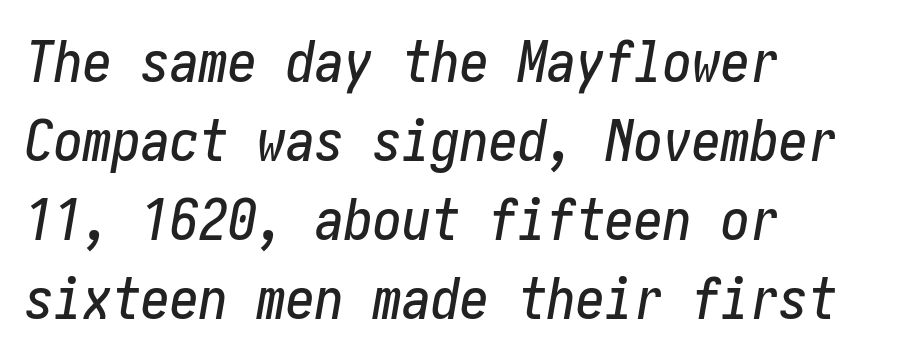
Q: Is the text italic (slanted)? A: Yes, it leans right by about 10 degrees.
Q: Is the text underlined? A: No.
Q: How is the paragraph aligned? A: Left-aligned.
Q: Is the spacing between letters normal or unusually wide? A: Normal.
Q: Is the spacing between lines tight, normal or loose? A: Normal.
Q: Width (condensed, normal, or wide)? A: Condensed.
Q: Stroke contrast? A: Low.
Q: x-height? A: Medium.
